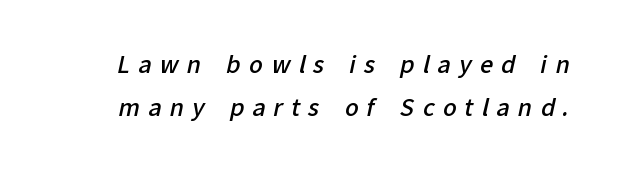
The image shows 23 px text type; set line spacing 1.88x, unusually wide letter spacing (+0.35 em), not underlined.
